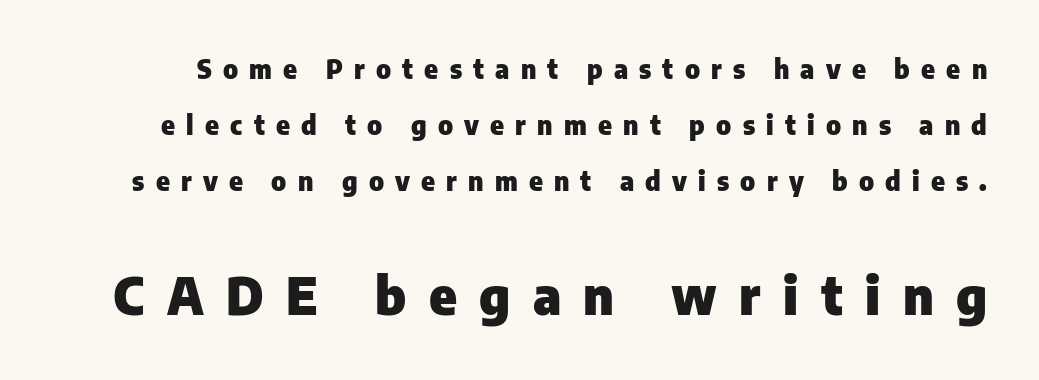
The image shows 52 px heavy sans-serif type, upright; set loose line spacing (2.15x), unusually wide letter spacing (+0.43 em), not underlined; the second (bottom) block is 2.0x larger; low stroke contrast and a medium x-height.
